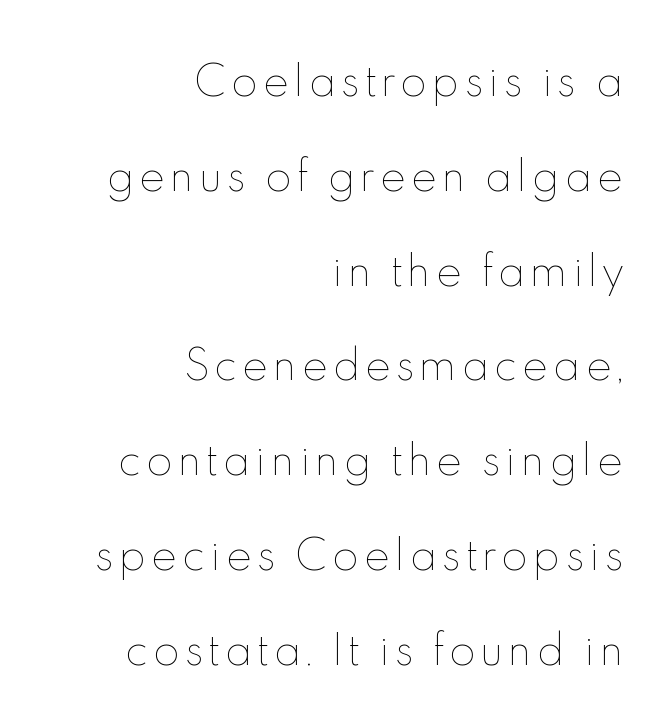
{"italic": "no", "bold": "no", "weight": "thin", "width": "normal", "x_height": "small", "monospaced": "no", "underline": "no", "align": "right", "line_spacing": "loose", "line_spacing_ratio": 2.43, "glyph_px": 39}
